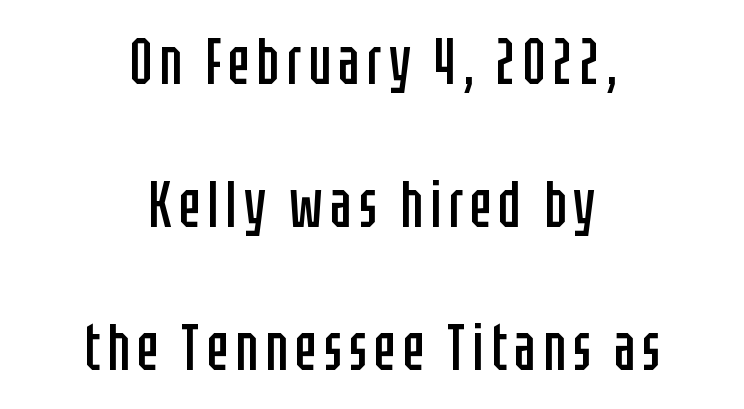
Q: Is the text bold? A: No.
Q: Is the text italic (slanted)? A: No, it is upright.
Q: Is the typeface a serif or a sans-serif typeface? A: Sans-serif.
Q: Is the text underlined? A: No.
Q: How is the paragraph aligned? A: Centered.
Q: Is the spacing between lines tight, normal or loose? A: Loose.
Q: Width (condensed, normal, or wide)? A: Condensed.
Q: Stroke contrast? A: Low.
Q: x-height? A: Large.
Q: Monospaced? A: No.
